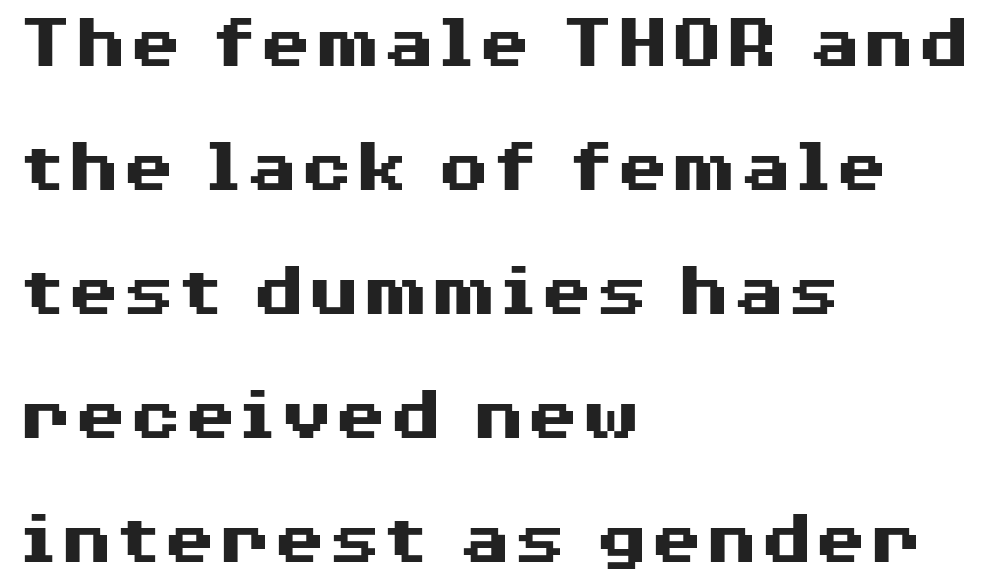
The image shows 79 px heavy, wide sans-serif type, upright; set left-aligned, normal line spacing (1.57x), normal letter spacing, not underlined; medium stroke contrast and a medium x-height.
